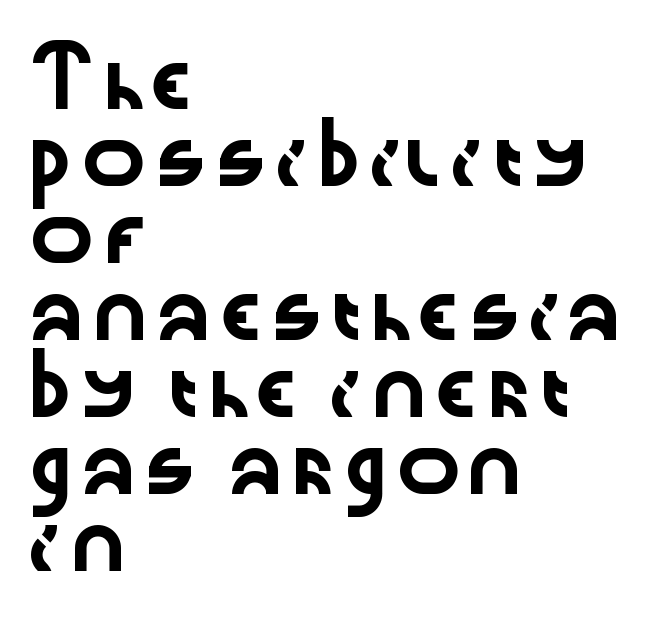
The face used here is proportionally spaced, like ordinary book or web type. The lettering stays uniformly vertical, giving the passage a roman look. The passage is arranged the way most books set body copy — flush left. The letterforms sit shoulder to shoulder at normal distance. Is there much room between lines? A standard amount, neither cramped nor airy.
